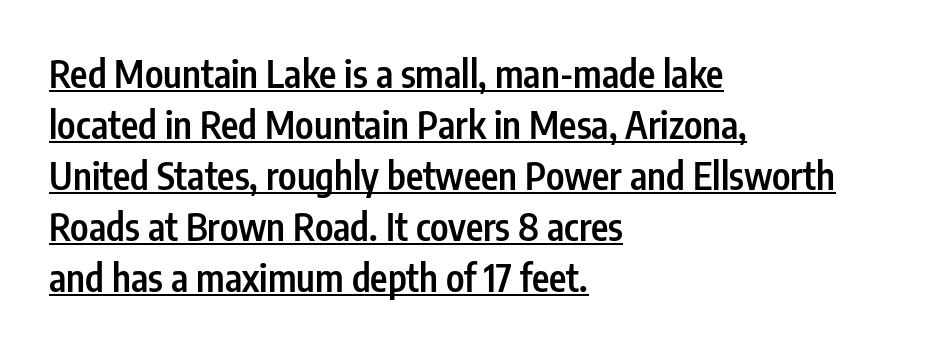
Think of a printed novel: that variable character pitch is what you see here. Do the letters lean? They stand straight. Leftover space on each line is placed entirely after the last word. The designer left line spacing at the default. The glyphs are accompanied by a horizontal stroke just below them. On the weight axis this lands at semibold, roughly 600.
